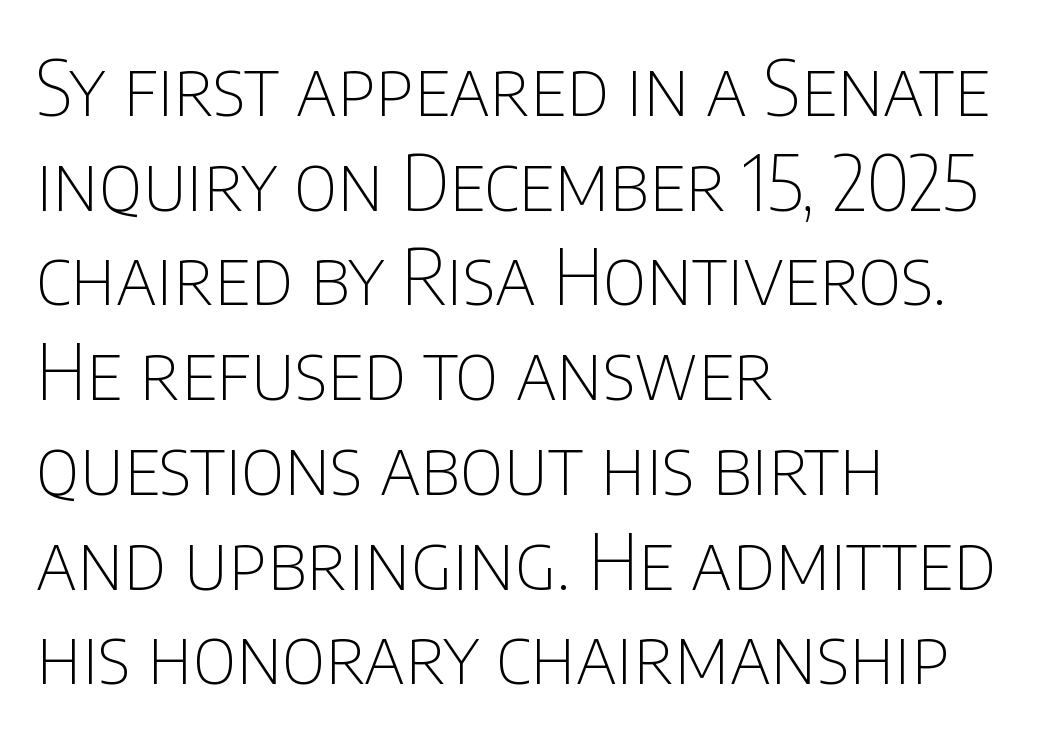
The image shows 77 px thin, condensed sans-serif type, upright; set left-aligned, line spacing 1.23x, normal letter spacing, not underlined; low stroke contrast and a large x-height.
